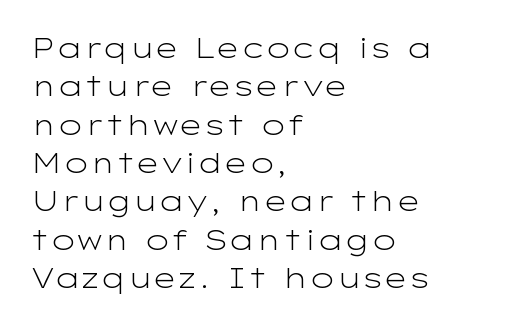
A typesetter would call this proportional, since set widths differ per character. This sample uses a sans-serif face. The characters are drawn with everyday or finer stroke widths. Nobody drew a line under any word here. Successive baselines arrive at the customary interval.
